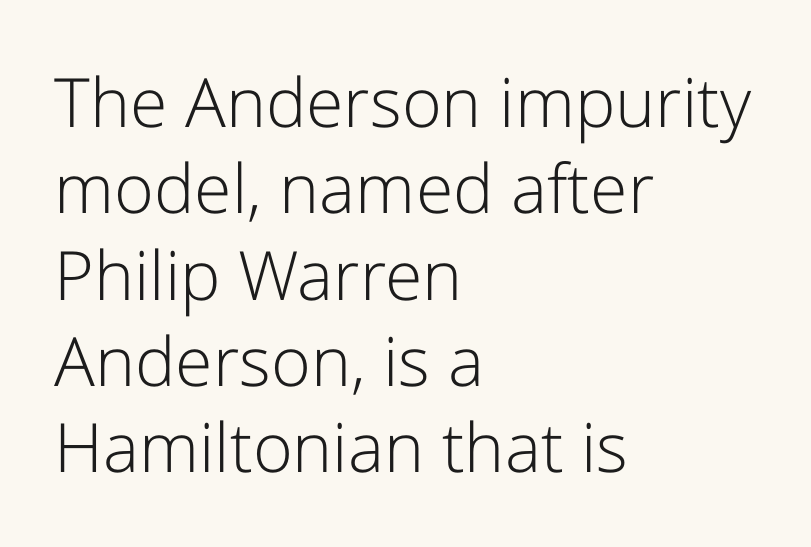
Q: Is the text bold? A: No.
Q: Is the text italic (slanted)? A: No, it is upright.
Q: Is the typeface a serif or a sans-serif typeface? A: Sans-serif.
Q: Is the text underlined? A: No.
Q: How is the paragraph aligned? A: Left-aligned.
Q: Is the spacing between letters normal or unusually wide? A: Normal.
Q: Is the spacing between lines tight, normal or loose? A: Normal.
Q: Width (condensed, normal, or wide)? A: Normal.
Q: Stroke contrast? A: Low.
Q: x-height? A: Medium.
Q: Monospaced? A: No.
